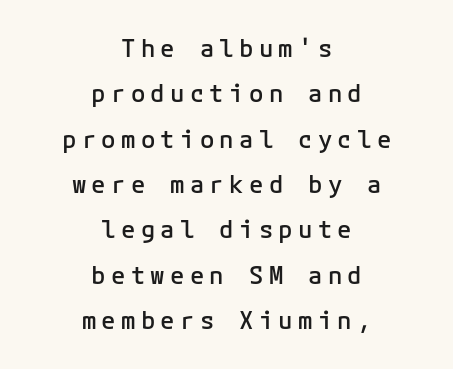
{"italic": "no", "bold": "semi", "underline": "no", "align": "center", "line_spacing_ratio": 1.89, "letter_spacing": "wide", "letter_spacing_em": 0.22, "glyph_px": 24}
